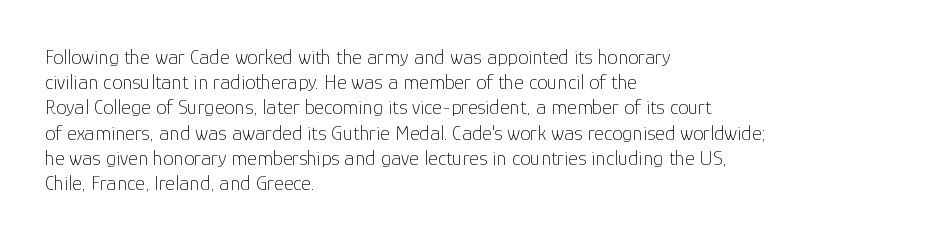
Q: Is the text bold? A: No.
Q: Is the text italic (slanted)? A: No, it is upright.
Q: Is the text underlined? A: No.
Q: How is the paragraph aligned? A: Left-aligned.
Q: Is the spacing between letters normal or unusually wide? A: Normal.
